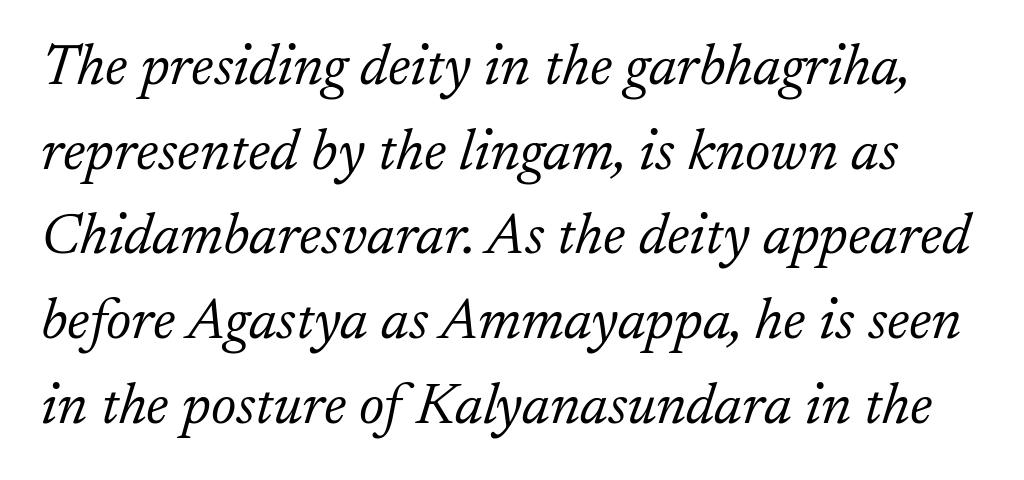
Character widths vary here, with narrow letters taking less room than wide ones. Students, note that the glyphs here touch the page at normal intervals. Vertical stems look standard width or narrower in stroke. It's the slanting kind of type. The lines sit at an ordinary, default distance from one another. The zone under the glyphs is completely vacant.
